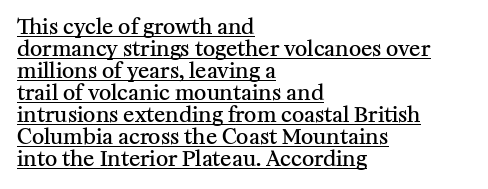
Q: Is the text bold? A: Semi-bold.
Q: Is the text italic (slanted)? A: No, it is upright.
Q: Is the text underlined? A: Yes.
Q: How is the paragraph aligned? A: Left-aligned.
Q: Is the spacing between letters normal or unusually wide? A: Normal.
Q: Is the spacing between lines tight, normal or loose? A: Tight.
